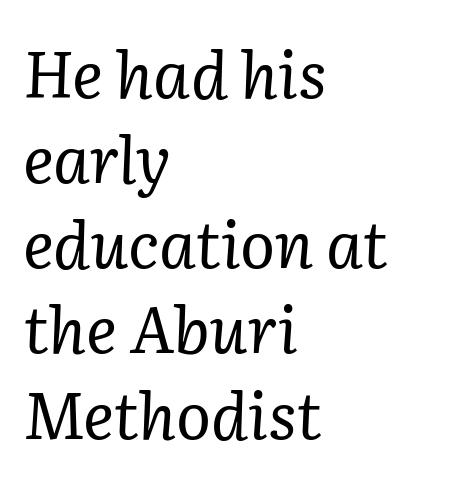
Q: Is the text bold? A: No.
Q: Is the text italic (slanted)? A: Yes, it leans right by about 2 degrees.
Q: Is the typeface a serif or a sans-serif typeface? A: Serif.
Q: Is the text underlined? A: No.
Q: How is the paragraph aligned? A: Left-aligned.
Q: Is the spacing between letters normal or unusually wide? A: Normal.
Q: Is the spacing between lines tight, normal or loose? A: Normal.
Q: Width (condensed, normal, or wide)? A: Normal.
Q: Stroke contrast? A: Low.
Q: x-height? A: Medium.
Q: Monospaced? A: No.
